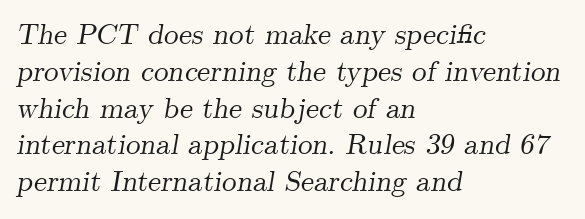
Q: Is the text italic (slanted)? A: Yes, it leans right by about 9 degrees.
Q: Is the typeface a serif or a sans-serif typeface? A: Serif.
Q: Is the text underlined? A: No.
Q: How is the paragraph aligned? A: Left-aligned.
Q: Is the spacing between letters normal or unusually wide? A: Normal.
Q: Is the spacing between lines tight, normal or loose? A: Normal.
Q: Width (condensed, normal, or wide)? A: Normal.
Q: Stroke contrast? A: Medium.
Q: x-height? A: Small.
Q: Monospaced? A: No.
